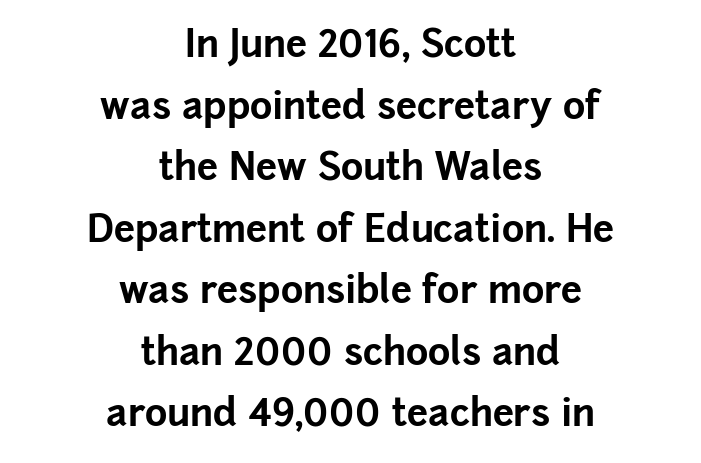
{"serif": "no", "italic": "no", "bold": "yes", "weight": "bold", "width": "normal", "stroke_contrast": "low", "x_height": "medium", "monospaced": "no", "underline": "no", "align": "center", "line_spacing": "normal", "line_spacing_ratio": 1.62, "letter_spacing": "normal", "letter_spacing_em": 0.0, "glyph_px": 38}
